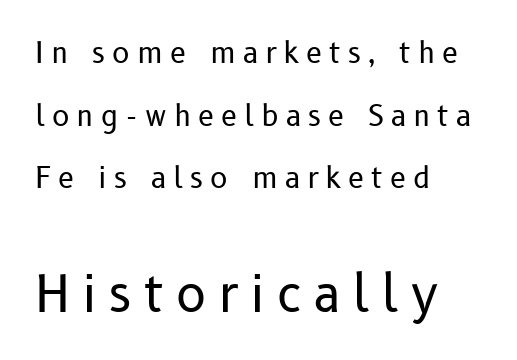
The image shows 50 px regular-weight sans-serif type, upright; set left-aligned, loose line spacing (2.16x), unusually wide letter spacing (+0.24 em), not underlined; the second (bottom) block is 1.72x larger; low stroke contrast and a medium x-height.
